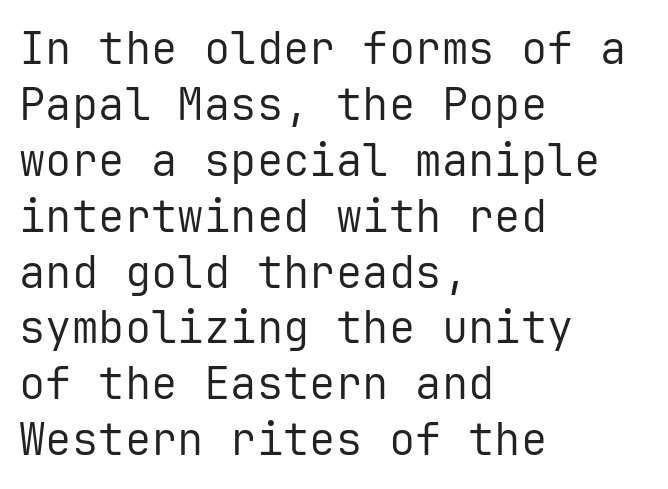
Words appear dense and cohesive because spacing is normal. A bare baseline throughout the passage. These lines are rendered in a fixed-pitch font. Is this a heavy cut? Hardly; it is regular or lighter. Every stem runs plumb, perpendicular to the baseline. The block of text has a typical density, with ordinary space between rows.
